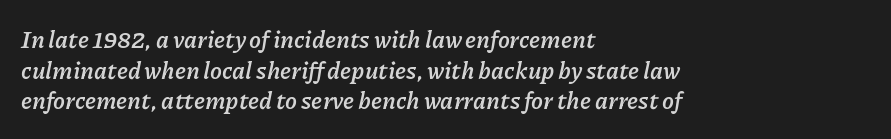
Q: Is the text bold? A: Yes.
Q: Is the text italic (slanted)? A: Yes, it leans right by about 11 degrees.
Q: Is the text underlined? A: No.
Q: How is the paragraph aligned? A: Left-aligned.
Q: Is the spacing between letters normal or unusually wide? A: Normal.
Q: Is the spacing between lines tight, normal or loose? A: Normal.
